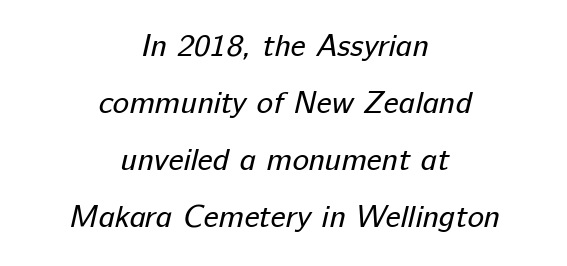
Q: Is the text bold? A: No.
Q: Is the typeface a serif or a sans-serif typeface? A: Sans-serif.
Q: Is the text underlined? A: No.
Q: How is the paragraph aligned? A: Centered.
Q: Is the spacing between letters normal or unusually wide? A: Normal.
Q: Width (condensed, normal, or wide)? A: Normal.
Q: Stroke contrast? A: Low.
Q: x-height? A: Medium.
Q: Monospaced? A: No.
